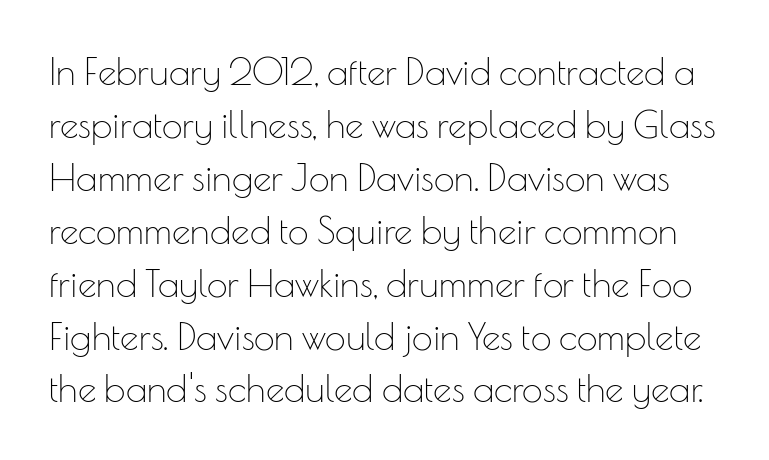
Q: Is the text bold? A: No.
Q: Is the text italic (slanted)? A: No, it is upright.
Q: Is the typeface a serif or a sans-serif typeface? A: Sans-serif.
Q: Is the text underlined? A: No.
Q: Is the spacing between letters normal or unusually wide? A: Normal.
Q: Is the spacing between lines tight, normal or loose? A: Normal.
Q: Width (condensed, normal, or wide)? A: Normal.
Q: Stroke contrast? A: Low.
Q: x-height? A: Small.
Q: Monospaced? A: No.
